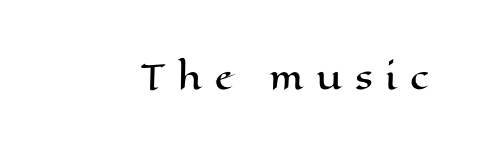
The image shows 33 px wide type, upright; set unusually wide letter spacing (+0.38 em), not underlined; high stroke contrast and a medium x-height.
